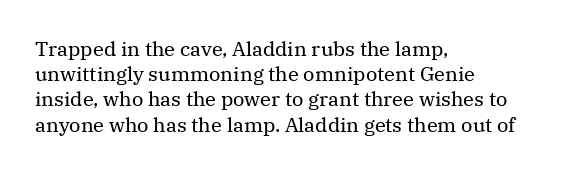
How would I describe the line gaps? Plain and ordinary. Stem width sits at or under what a default text font uses. Posture: straight, roman, zero tilt. Underlining? Definitely not there. How are the letters spaced? Ordinarily, with no added tracking. Alignment: flush left.
